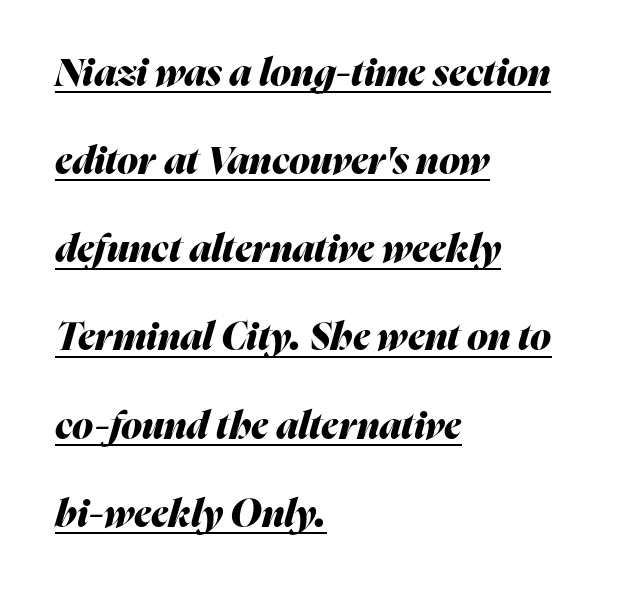
{"italic": "yes", "lean": "right", "slant_degrees": 16, "bold": "yes", "weight": "heavy", "width": "normal", "stroke_contrast": "medium", "x_height": "medium", "monospaced": "no", "underline": "yes", "align": "left", "line_spacing": "loose", "line_spacing_ratio": 2.32, "letter_spacing": "normal", "letter_spacing_em": 0.0, "glyph_px": 38}
